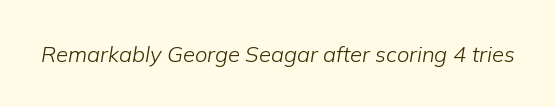
Q: Is the text bold? A: No.
Q: Is the text italic (slanted)? A: Yes, it leans right by about 9 degrees.
Q: Is the text underlined? A: No.
Q: Is the spacing between letters normal or unusually wide? A: Normal.
